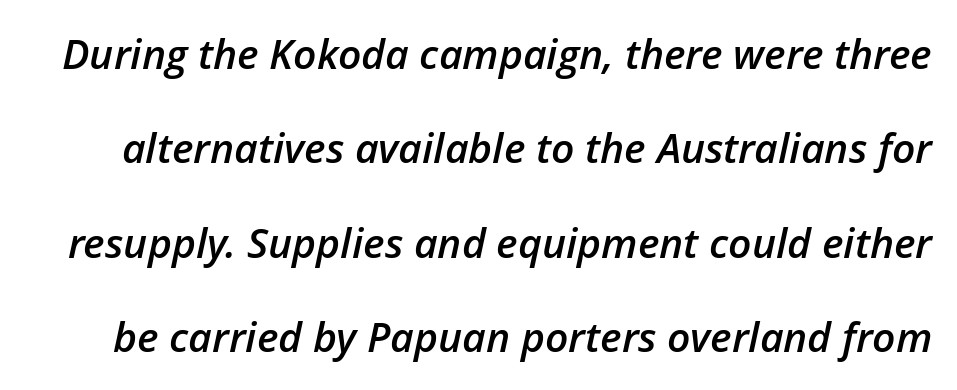
The image shows 41 px semibold type, italic (leaning right); set loose line spacing (2.3x), normal letter spacing, not underlined; low stroke contrast and a medium x-height.
